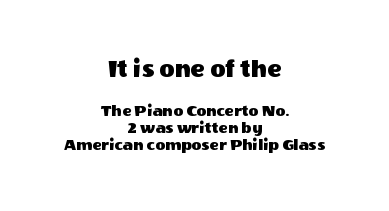
Q: Is the text italic (slanted)? A: No, it is upright.
Q: Is the text underlined? A: No.
Q: How is the paragraph aligned? A: Centered.
Q: Is the spacing between letters normal or unusually wide? A: Normal.
Q: Is the spacing between lines tight, normal or loose? A: Tight.
Q: Which block of text is set in a larger size, the first (top) or the second (bottom)? A: The first (top) one.
